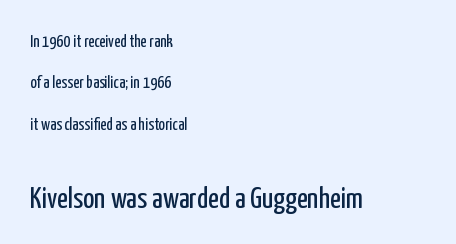
The image shows 30 px regular-weight, condensed sans-serif type, upright; set left-aligned, loose line spacing (2.43x), normal letter spacing, not underlined; the second (bottom) block is 1.76x larger; low stroke contrast and a medium x-height.
